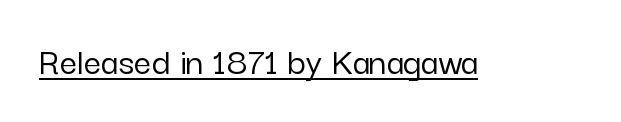
The image shows 39 px sans-serif type, upright; set normal letter spacing, underlined; low stroke contrast and a medium x-height.
